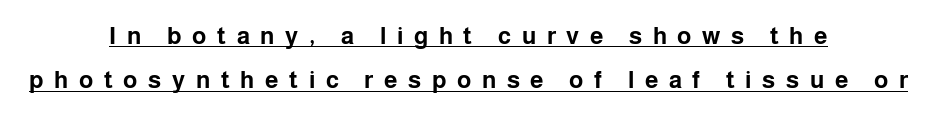
The image shows 24 px bold type, upright; set centered, line spacing 1.85x, unusually wide letter spacing (+0.44 em), underlined.
